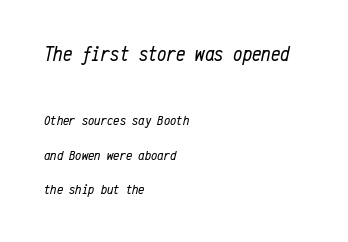
Q: Is the text bold? A: No.
Q: Is the text italic (slanted)? A: Yes, it leans right by about 12 degrees.
Q: Is the text underlined? A: No.
Q: How is the paragraph aligned? A: Left-aligned.
Q: Is the spacing between letters normal or unusually wide? A: Normal.
Q: Is the spacing between lines tight, normal or loose? A: Loose.
Q: Which block of text is set in a larger size, the first (top) or the second (bottom)? A: The first (top) one.
